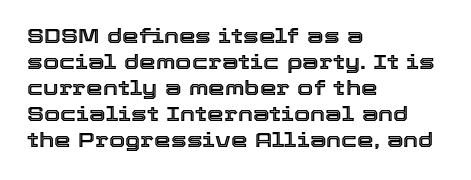
{"italic": "no", "underline": "no", "align": "left", "line_spacing_ratio": 1.24, "letter_spacing": "normal", "letter_spacing_em": 0.0, "glyph_px": 21}
